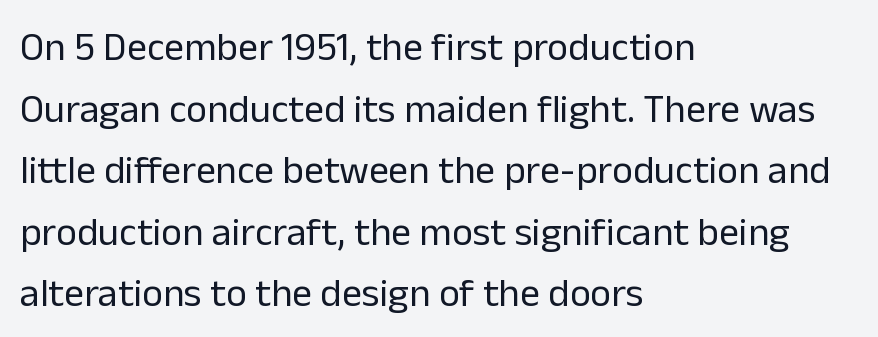
Q: Is the text bold? A: No.
Q: Is the text italic (slanted)? A: No, it is upright.
Q: Is the typeface a serif or a sans-serif typeface? A: Sans-serif.
Q: Is the text underlined? A: No.
Q: How is the paragraph aligned? A: Left-aligned.
Q: Is the spacing between letters normal or unusually wide? A: Normal.
Q: Is the spacing between lines tight, normal or loose? A: Normal.
Q: Width (condensed, normal, or wide)? A: Normal.
Q: Stroke contrast? A: Low.
Q: x-height? A: Medium.
Q: Monospaced? A: No.
